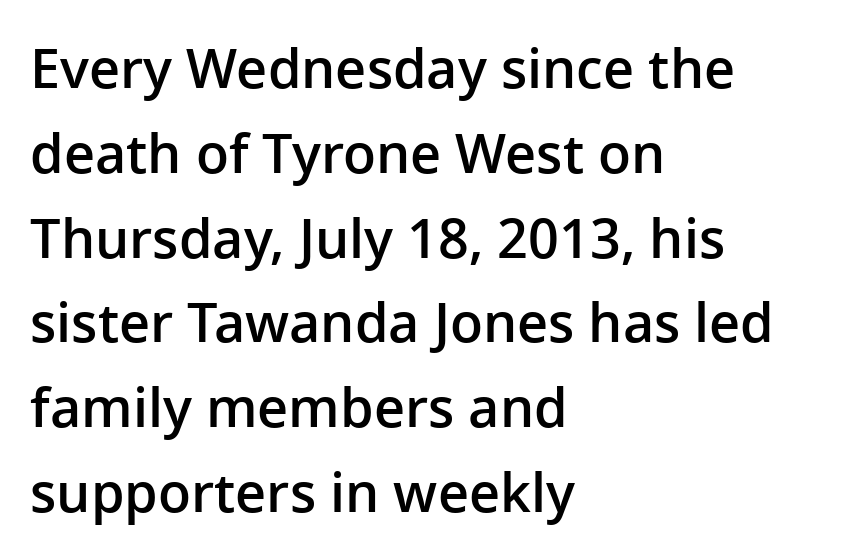
The image shows 54 px semibold sans-serif type, upright; set left-aligned, normal line spacing (1.57x), normal letter spacing, not underlined; low stroke contrast and a medium x-height.
